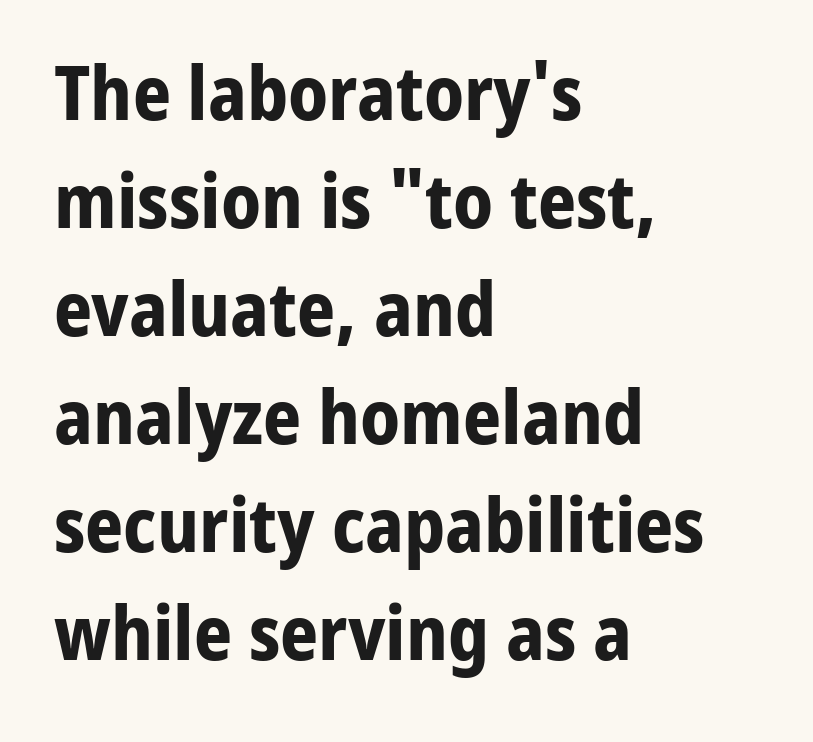
Q: Is the text bold? A: Yes.
Q: Is the text italic (slanted)? A: No, it is upright.
Q: Is the typeface a serif or a sans-serif typeface? A: Sans-serif.
Q: Is the text underlined? A: No.
Q: How is the paragraph aligned? A: Left-aligned.
Q: Is the spacing between letters normal or unusually wide? A: Normal.
Q: Is the spacing between lines tight, normal or loose? A: Normal.
Q: Width (condensed, normal, or wide)? A: Normal.
Q: Stroke contrast? A: Low.
Q: x-height? A: Medium.
Q: Monospaced? A: No.
